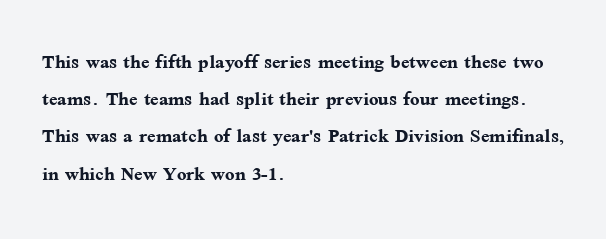
{"italic": "no", "bold": "yes", "underline": "no", "align": "left", "line_spacing": "normal", "line_spacing_ratio": 1.49, "letter_spacing": "normal", "letter_spacing_em": 0.0, "glyph_px": 25}
